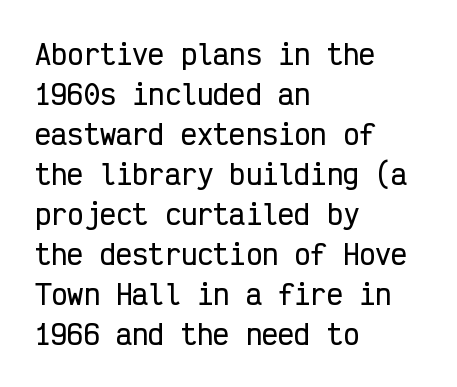
The image shows 27 px text type, upright; set left-aligned, normal line spacing (1.48x), normal letter spacing, not underlined.
